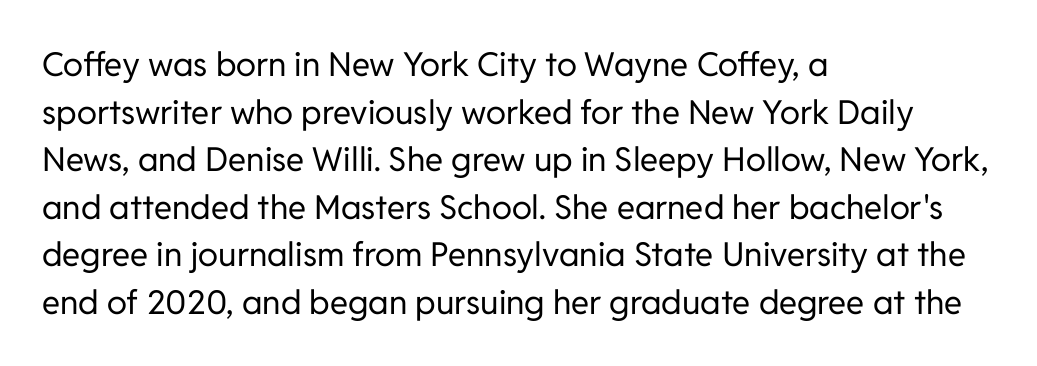
Q: Is the text bold? A: No.
Q: Is the text italic (slanted)? A: No, it is upright.
Q: Is the typeface a serif or a sans-serif typeface? A: Sans-serif.
Q: Is the text underlined? A: No.
Q: How is the paragraph aligned? A: Left-aligned.
Q: Is the spacing between letters normal or unusually wide? A: Normal.
Q: Is the spacing between lines tight, normal or loose? A: Normal.
Q: Width (condensed, normal, or wide)? A: Normal.
Q: Stroke contrast? A: Low.
Q: x-height? A: Medium.
Q: Monospaced? A: No.
